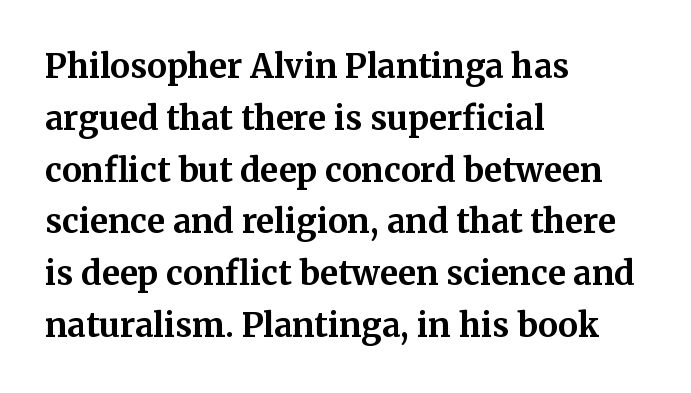
The image shows 33 px bold serif type, upright; set left-aligned, normal line spacing (1.57x), normal letter spacing, not underlined; medium stroke contrast and a medium x-height.
